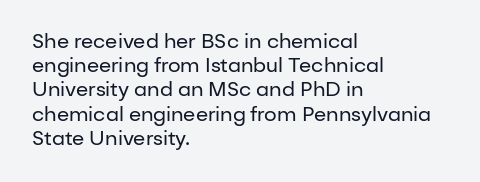
Tall strokes in this sample are plumb rather than angled. Decoration check: the copy has no underline. Words appear dense and cohesive because spacing is normal. The typesetter chose a ragged-right arrangement here.
